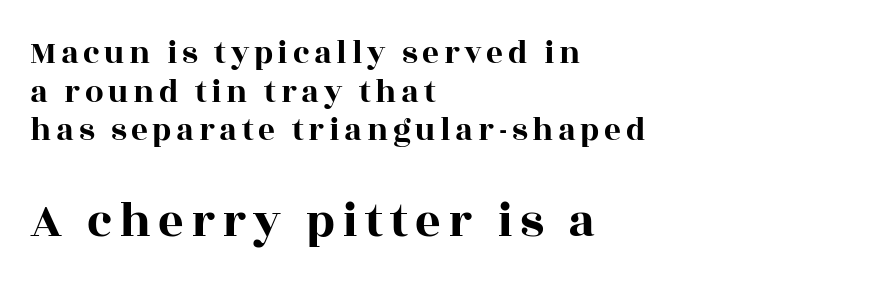
Each letter keeps its own natural width here, so spacing adapts to shape. Clear beneath every line of the passage. Ascenders rise straight up at ninety degrees. The rendering shows small feet on the letterforms — a serif design. Which margin do the lines hug? The left one — the right edge is uneven.
